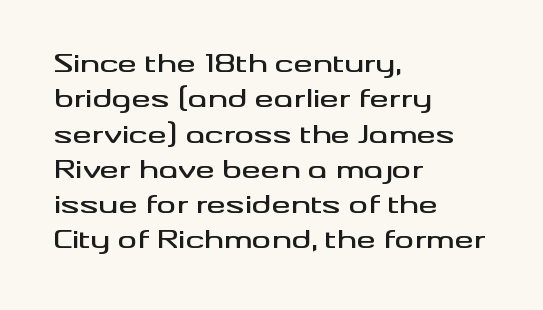
The passage shown stacks its lines at a standard gap. No extra tracking has been applied to these lines. Compared with a centered layout, this one pins lines to the left instead. The area under the type is left untouched. When letters stand straight like this, we call the style roman or upright.
